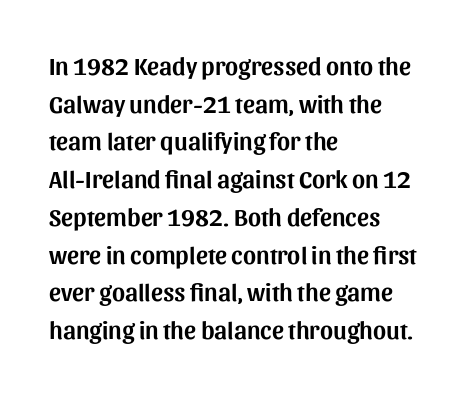
The image shows 25 px text type, upright; set left-aligned, normal line spacing (1.51x), normal letter spacing, not underlined.
